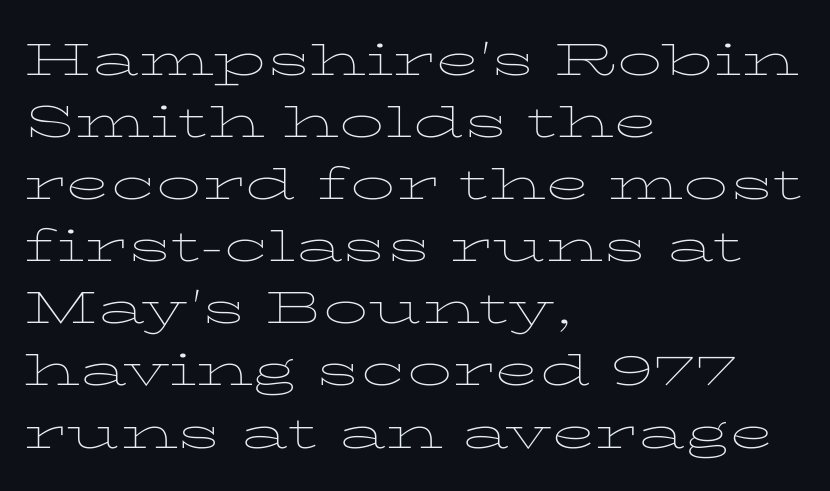
Q: Is the text bold? A: No.
Q: Is the text italic (slanted)? A: No, it is upright.
Q: Is the typeface a serif or a sans-serif typeface? A: Serif.
Q: Is the text underlined? A: No.
Q: How is the paragraph aligned? A: Left-aligned.
Q: Is the spacing between letters normal or unusually wide? A: Normal.
Q: Is the spacing between lines tight, normal or loose? A: Normal.
Q: Width (condensed, normal, or wide)? A: Wide.
Q: Stroke contrast? A: Low.
Q: x-height? A: Medium.
Q: Monospaced? A: No.
